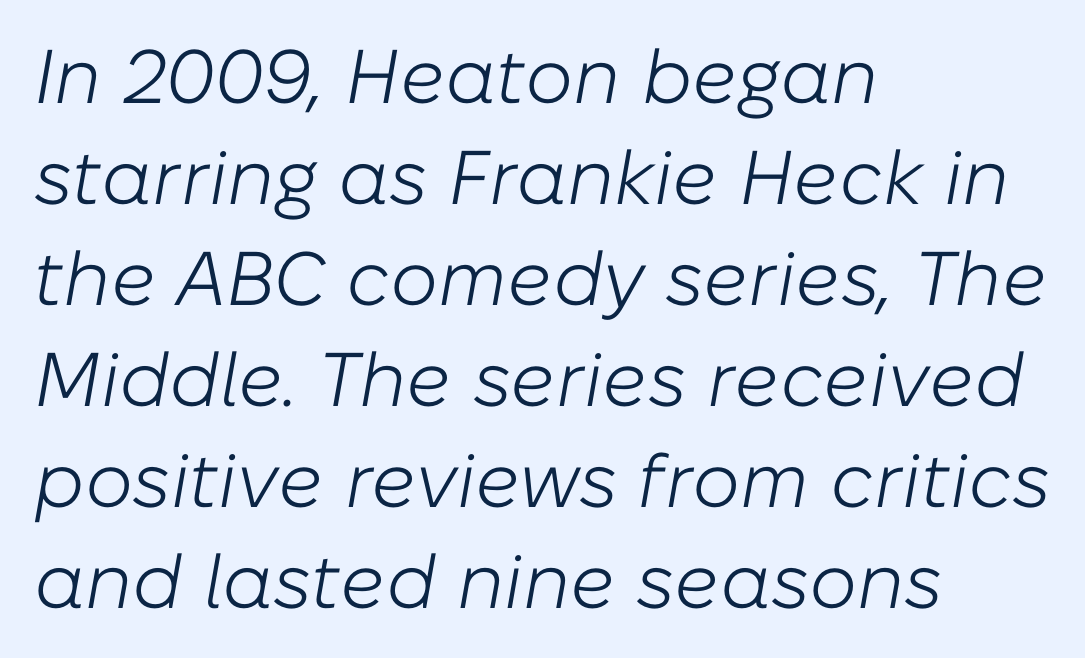
The image shows 76 px light type, italic (leaning right); set left-aligned, normal line spacing (1.33x), normal letter spacing, not underlined; low stroke contrast and a medium x-height.
